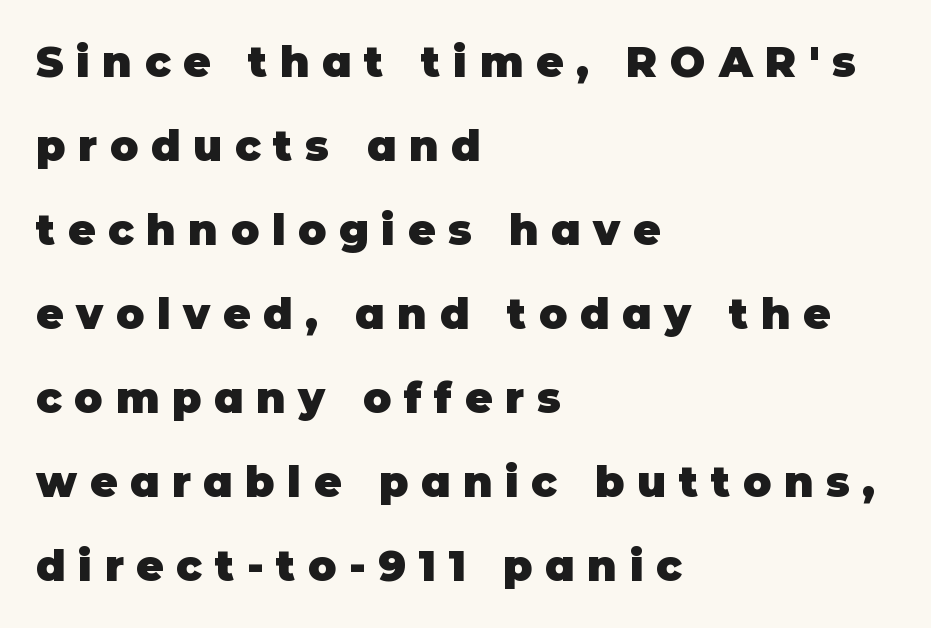
The image shows 42 px heavy sans-serif type, upright; set left-aligned, loose line spacing (2.0x), unusually wide letter spacing (+0.3 em), not underlined; low stroke contrast and a large x-height.
